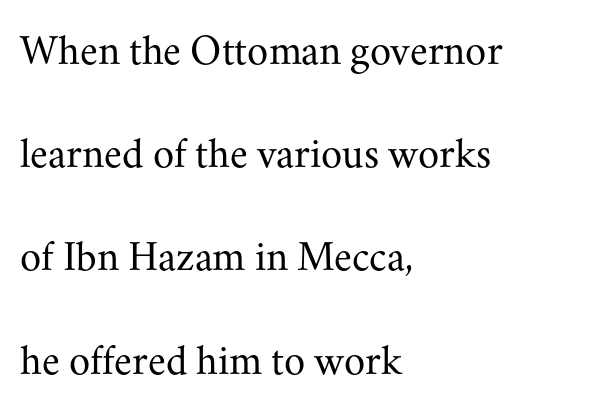
Q: Is the text bold? A: No.
Q: Is the text italic (slanted)? A: No, it is upright.
Q: Is the typeface a serif or a sans-serif typeface? A: Serif.
Q: Is the text underlined? A: No.
Q: How is the paragraph aligned? A: Left-aligned.
Q: Is the spacing between letters normal or unusually wide? A: Normal.
Q: Is the spacing between lines tight, normal or loose? A: Loose.
Q: Width (condensed, normal, or wide)? A: Normal.
Q: Stroke contrast? A: Medium.
Q: x-height? A: Small.
Q: Monospaced? A: No.
